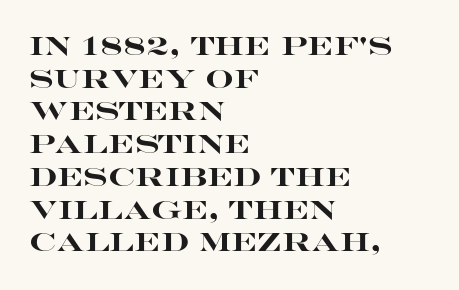
{"italic": "no", "bold": "yes", "underline": "no", "align": "left", "line_spacing": "normal", "line_spacing_ratio": 1.31, "letter_spacing": "normal", "letter_spacing_em": 0.0, "glyph_px": 25}
